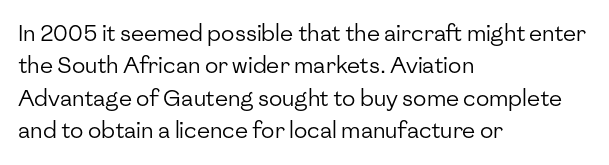
{"italic": "no", "bold": "no", "underline": "no", "align": "left", "line_spacing": "normal", "line_spacing_ratio": 1.47, "letter_spacing": "normal", "letter_spacing_em": 0.0, "glyph_px": 22}
